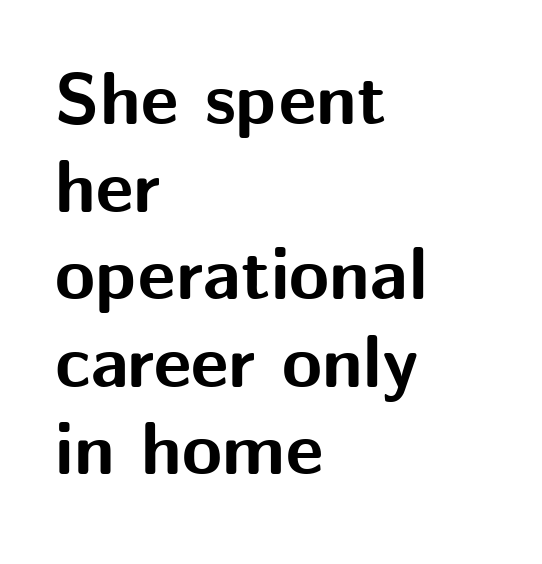
The paragraph shown leans on its left margin. Every letter is thick-stroked: bold, no question. The face used here is proportionally spaced, like ordinary book or web type. Between one letter and the next there's only the usual sliver of space.
